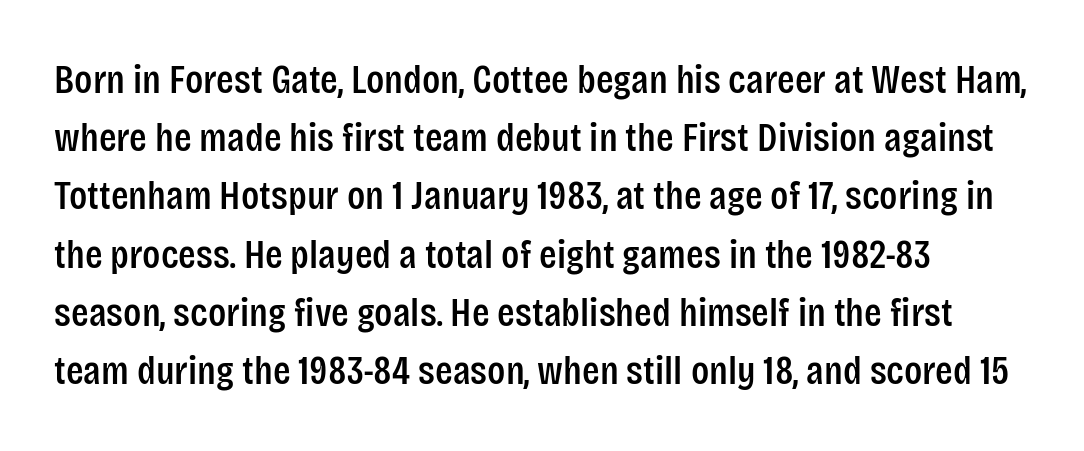
The image shows 41 px condensed sans-serif type, upright; set left-aligned, normal line spacing (1.42x), normal letter spacing, not underlined; low stroke contrast and a large x-height.
